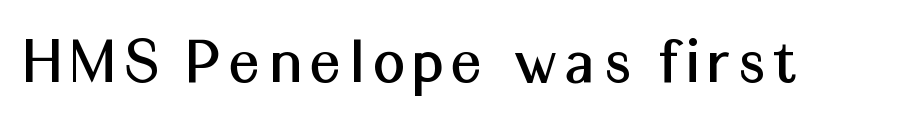
{"serif": "no", "italic": "no", "width": "normal", "stroke_contrast": "medium", "x_height": "medium", "monospaced": "no", "underline": "no", "glyph_px": 69}
